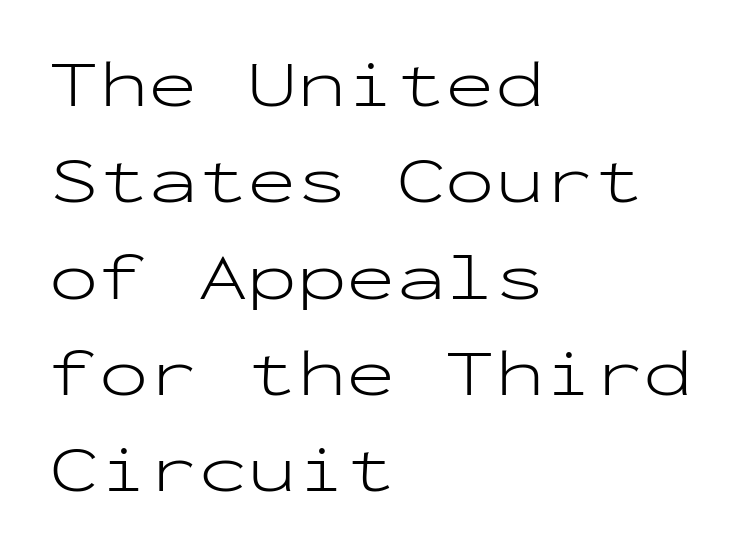
The image shows 66 px light, wide sans-serif type, upright, monospaced; set left-aligned, normal line spacing (1.46x), normal letter spacing, not underlined; low stroke contrast and a medium x-height.
